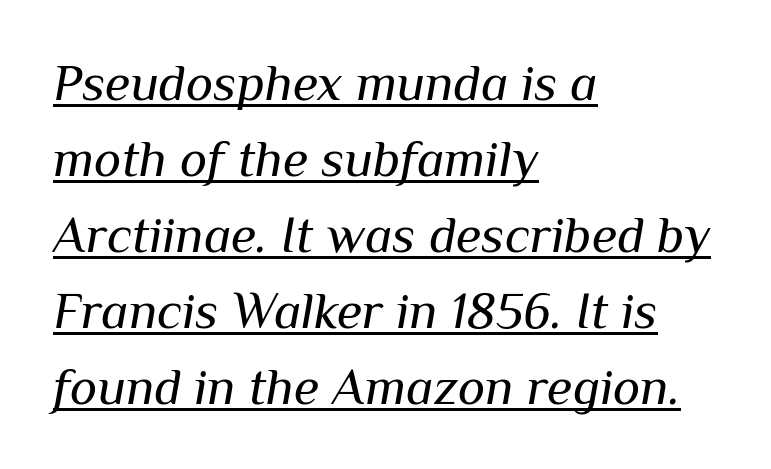
The image shows 52 px regular-weight type, italic (leaning right); set left-aligned, normal line spacing (1.46x), normal letter spacing, underlined; medium stroke contrast and a medium x-height.
